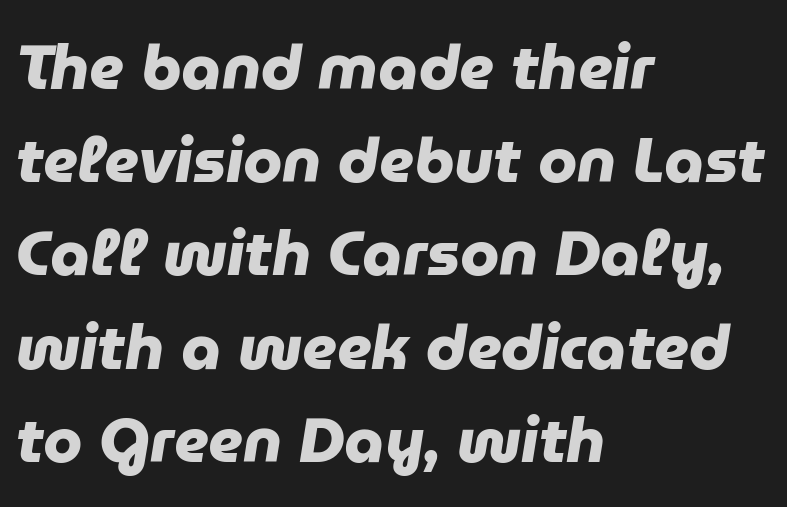
The image shows 63 px heavy sans-serif type; set left-aligned, normal line spacing (1.48x), normal letter spacing, not underlined; low stroke contrast and a medium x-height.
